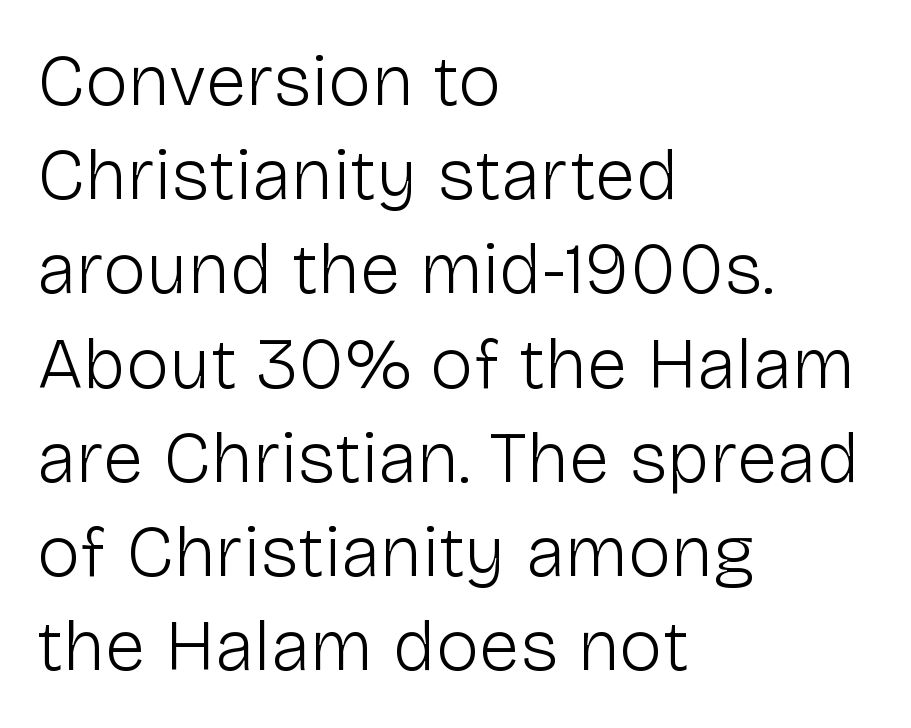
Q: Is the text bold? A: No.
Q: Is the text italic (slanted)? A: No, it is upright.
Q: Is the typeface a serif or a sans-serif typeface? A: Sans-serif.
Q: Is the text underlined? A: No.
Q: How is the paragraph aligned? A: Left-aligned.
Q: Is the spacing between letters normal or unusually wide? A: Normal.
Q: Is the spacing between lines tight, normal or loose? A: Normal.
Q: Width (condensed, normal, or wide)? A: Normal.
Q: Stroke contrast? A: Low.
Q: x-height? A: Medium.
Q: Monospaced? A: No.
